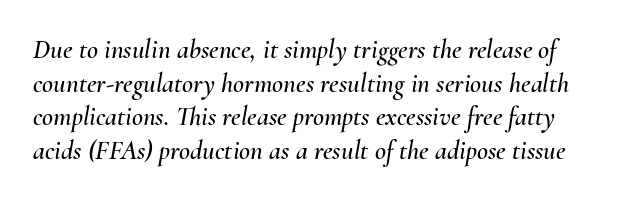
Nothing unusual about the tracking: characters are spaced as the font intends. The lines sit at an ordinary, default distance from one another. Style check: oblique. The foot of each line stays bare and open.
